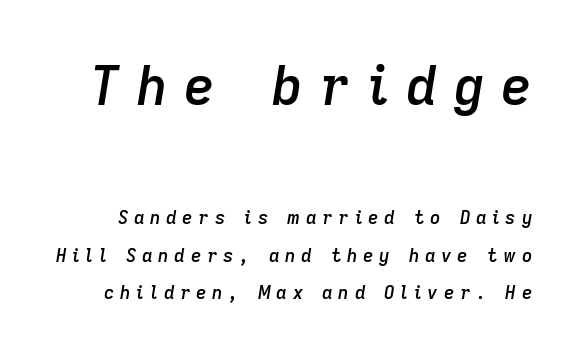
The image shows 53 px semibold type, italic (leaning right); set loose line spacing (2.09x), unusually wide letter spacing (+0.32 em), not underlined; the first (top) block is 2.94x larger; low stroke contrast and a medium x-height.
